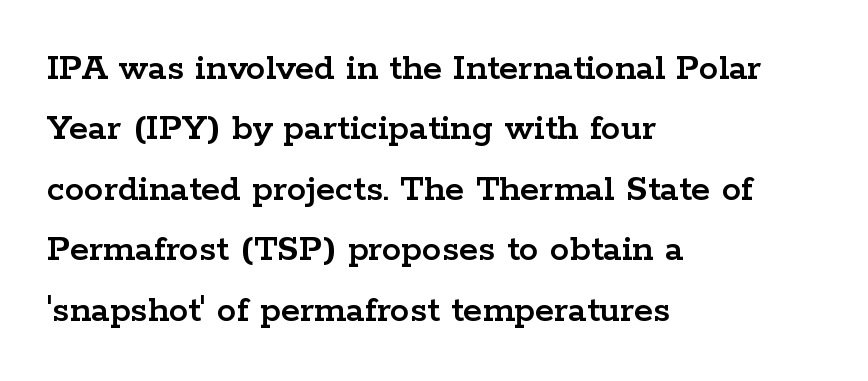
The image shows 39 px wide serif type, upright; set left-aligned, normal line spacing (1.55x), normal letter spacing, not underlined; low stroke contrast and a medium x-height.
